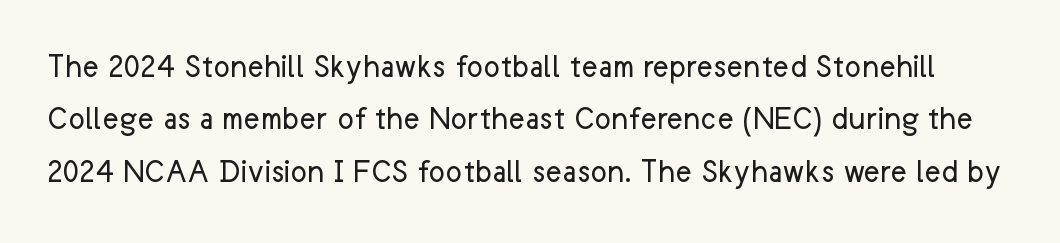
{"serif": "no", "italic": "no", "bold": "no", "weight": "regular", "width": "normal", "stroke_contrast": "low", "x_height": "medium", "monospaced": "no", "underline": "no", "line_spacing": "normal", "line_spacing_ratio": 1.5, "letter_spacing": "normal", "letter_spacing_em": 0.0, "glyph_px": 35}
